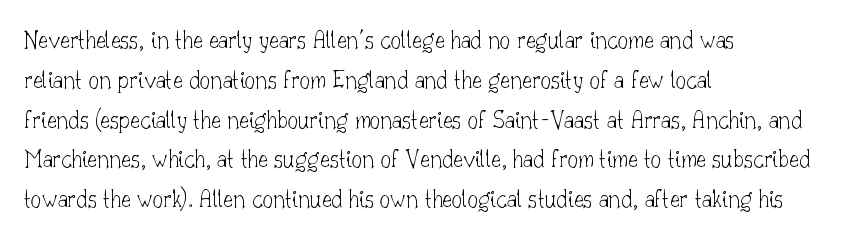
Nobody touched the tracking dial on this one. Line starts are locked; line ends wander. The block of text has a typical density, with ordinary space between rows. The glyphs are unaccompanied by any horizontal stroke below them. Notice how the stems are strictly vertical — no italics here. These glyphs show unthickened strokes, regular width or finer.
